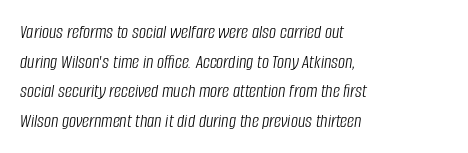
{"italic": "yes", "lean": "right", "slant_degrees": 8, "bold": "no", "underline": "no", "align": "left", "line_spacing": "normal", "line_spacing_ratio": 1.48, "letter_spacing": "normal", "letter_spacing_em": 0.0, "glyph_px": 20}
